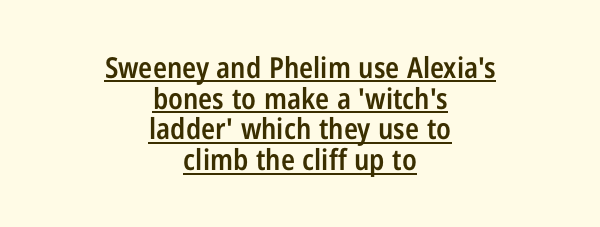
The image shows 29 px semibold, condensed sans-serif type, upright; set centered, tight line spacing (1.06x), normal letter spacing, underlined; low stroke contrast and a medium x-height.
